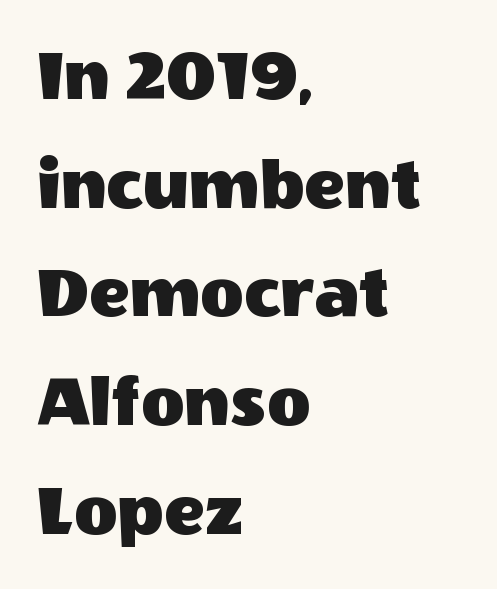
Q: Is the text italic (slanted)? A: No, it is upright.
Q: Is the typeface a serif or a sans-serif typeface? A: Sans-serif.
Q: Is the text underlined? A: No.
Q: How is the paragraph aligned? A: Left-aligned.
Q: Is the spacing between letters normal or unusually wide? A: Normal.
Q: Is the spacing between lines tight, normal or loose? A: Normal.
Q: Width (condensed, normal, or wide)? A: Normal.
Q: x-height? A: Large.
Q: Monospaced? A: No.
